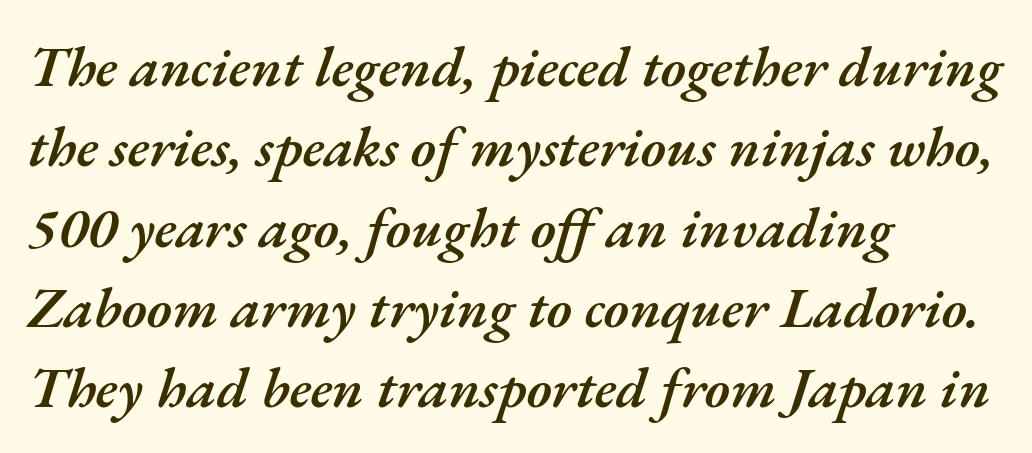
Q: Is the text bold? A: Semi-bold.
Q: Is the text italic (slanted)? A: Yes, it leans right by about 17 degrees.
Q: Is the text underlined? A: No.
Q: How is the paragraph aligned? A: Left-aligned.
Q: Is the spacing between letters normal or unusually wide? A: Normal.
Q: Is the spacing between lines tight, normal or loose? A: Normal.
Q: Width (condensed, normal, or wide)? A: Normal.
Q: Stroke contrast? A: Medium.
Q: x-height? A: Small.
Q: Monospaced? A: No.
